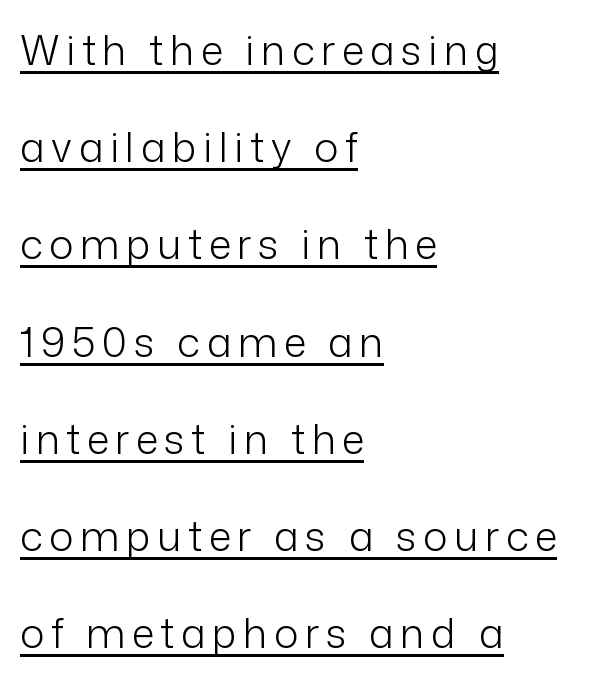
Q: Is the text bold? A: No.
Q: Is the text italic (slanted)? A: No, it is upright.
Q: Is the typeface a serif or a sans-serif typeface? A: Sans-serif.
Q: Is the text underlined? A: Yes.
Q: How is the paragraph aligned? A: Left-aligned.
Q: Is the spacing between lines tight, normal or loose? A: Loose.
Q: Width (condensed, normal, or wide)? A: Normal.
Q: Stroke contrast? A: Low.
Q: x-height? A: Medium.
Q: Monospaced? A: No.
